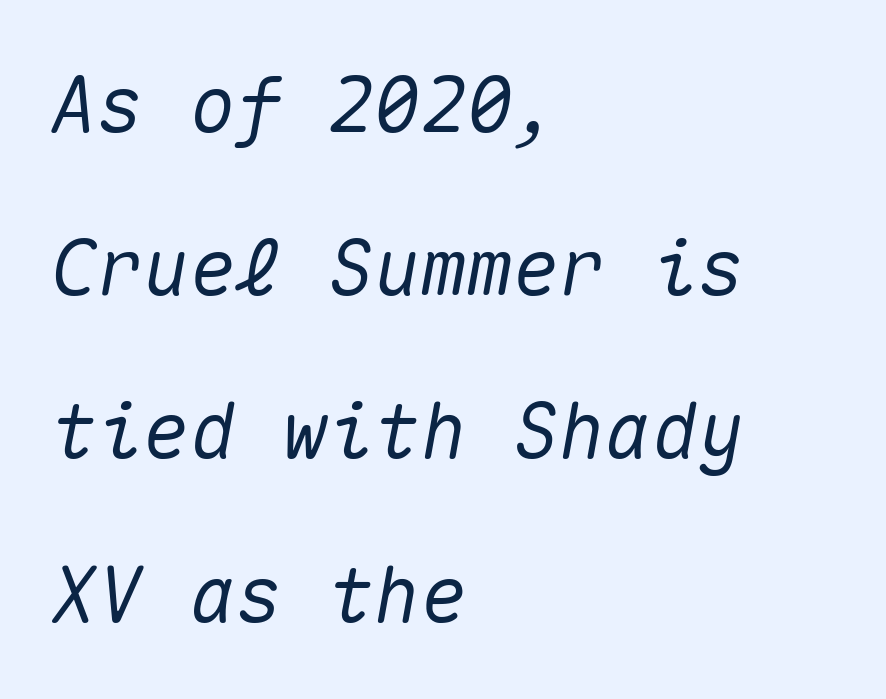
Q: Is the text italic (slanted)? A: Yes, it leans right by about 10 degrees.
Q: Is the text underlined? A: No.
Q: How is the paragraph aligned? A: Left-aligned.
Q: Is the spacing between letters normal or unusually wide? A: Normal.
Q: Is the spacing between lines tight, normal or loose? A: Loose.
Q: Width (condensed, normal, or wide)? A: Normal.
Q: Stroke contrast? A: Medium.
Q: x-height? A: Medium.
Q: Monospaced? A: Yes.
